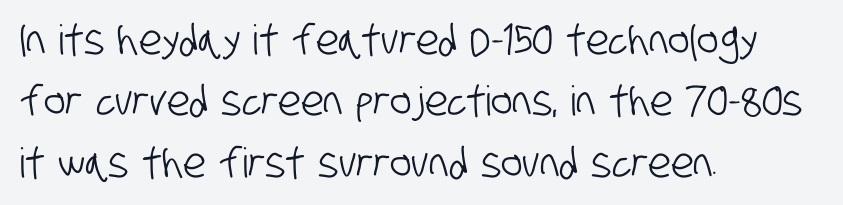
Q: Is the typeface a serif or a sans-serif typeface? A: Sans-serif.
Q: Is the text underlined? A: No.
Q: How is the paragraph aligned? A: Left-aligned.
Q: Is the spacing between letters normal or unusually wide? A: Normal.
Q: Is the spacing between lines tight, normal or loose? A: Normal.
Q: Width (condensed, normal, or wide)? A: Condensed.
Q: Stroke contrast? A: Low.
Q: x-height? A: Large.
Q: Monospaced? A: No.
